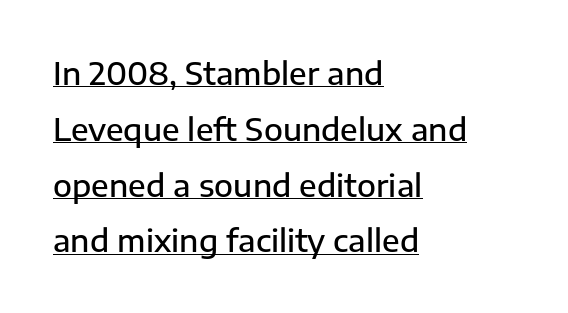
The image shows 31 px semibold sans-serif type, upright; set left-aligned, line spacing 1.8x, normal letter spacing, underlined; low stroke contrast and a medium x-height.
